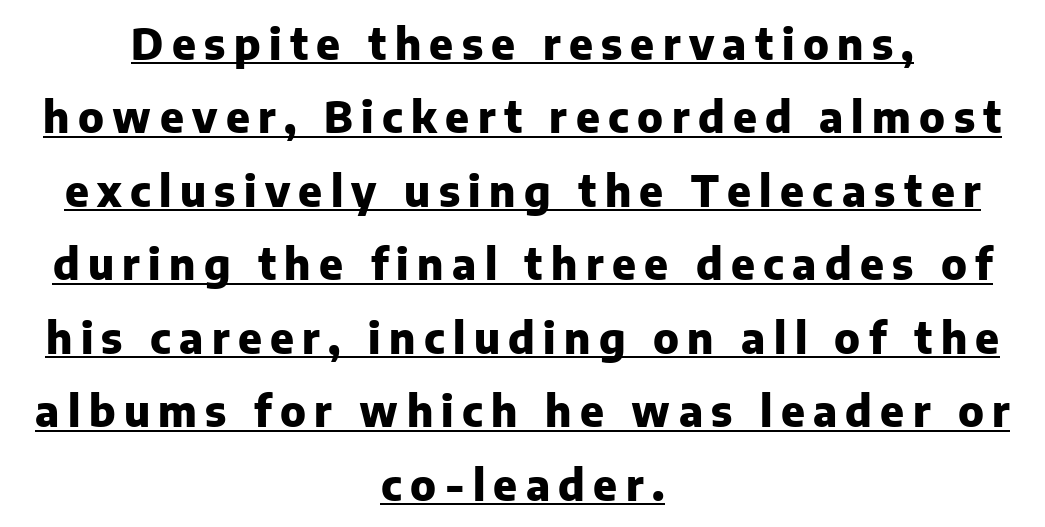
A typesetter would call this proportional, since set widths differ per character. Each line of the rendering has a horizontal stroke beneath the glyphs. Compared with an ordinary text face, these strokes are far heavier — a full bold. Is this a sans? Yes — the strokes have no serifs. The lines are quadded center. Short note: letters widely spaced.
